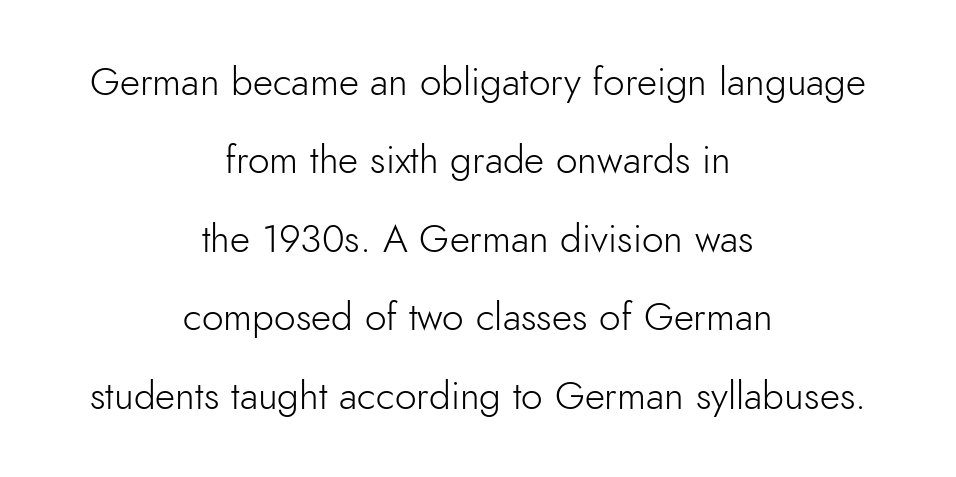
These lines stand farther apart than default settings would place them. This rendering employs a face without finishing strokes, i.e., a sans-serif. You could not count columns in this text — the font is proportionally spaced. Stems here are at most as thick as an everyday book face.
